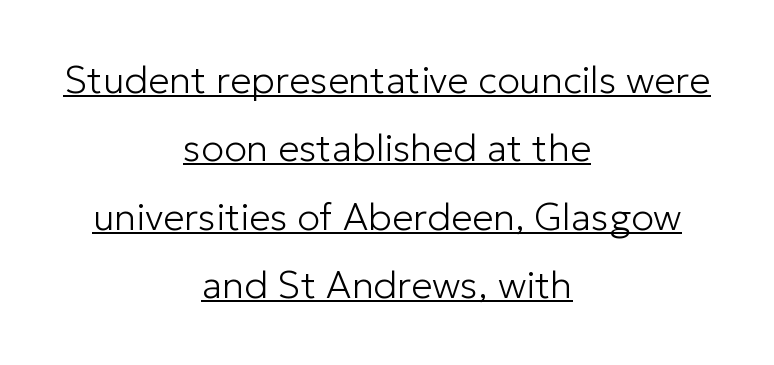
{"serif": "no", "italic": "no", "bold": "no", "weight": "light", "width": "normal", "stroke_contrast": "low", "x_height": "medium", "monospaced": "no", "underline": "yes", "align": "center", "line_spacing_ratio": 1.8, "letter_spacing": "normal", "letter_spacing_em": 0.0, "glyph_px": 38}
